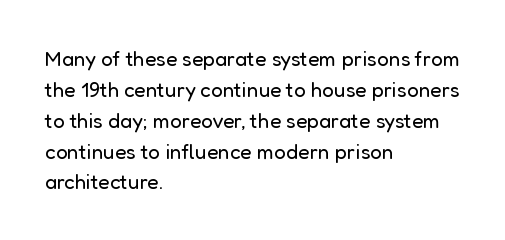
If you drew a line through each stem, it would be perfectly vertical. Leftover space on each line is placed entirely after the last word. The vertical gap from one line to the next is medium. The specimen omits any rule beneath the text block's lines.
